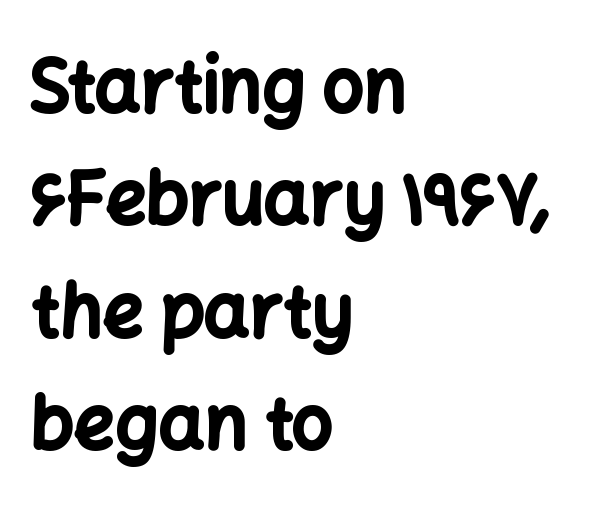
The image shows 72 px bold sans-serif type, upright; set left-aligned, normal line spacing (1.56x), normal letter spacing, not underlined; low stroke contrast and a medium x-height.
